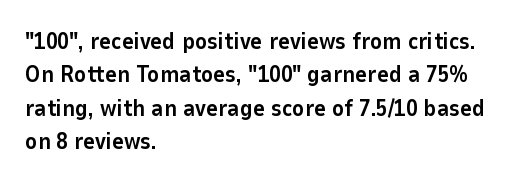
{"italic": "no", "bold": "yes", "underline": "no", "align": "left", "line_spacing": "normal", "line_spacing_ratio": 1.45, "letter_spacing": "normal", "letter_spacing_em": 0.0, "glyph_px": 23}
